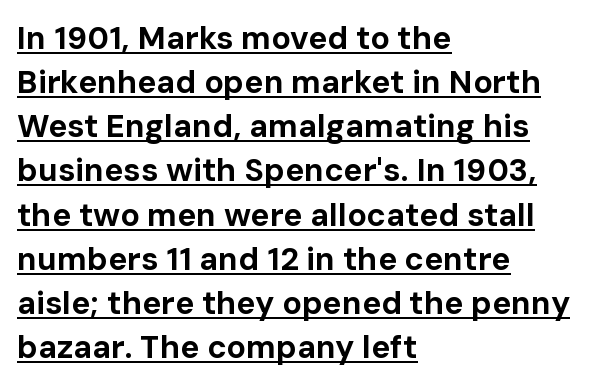
The image shows 32 px bold sans-serif type, upright; set left-aligned, normal line spacing (1.38x), normal letter spacing, underlined; low stroke contrast and a medium x-height.
